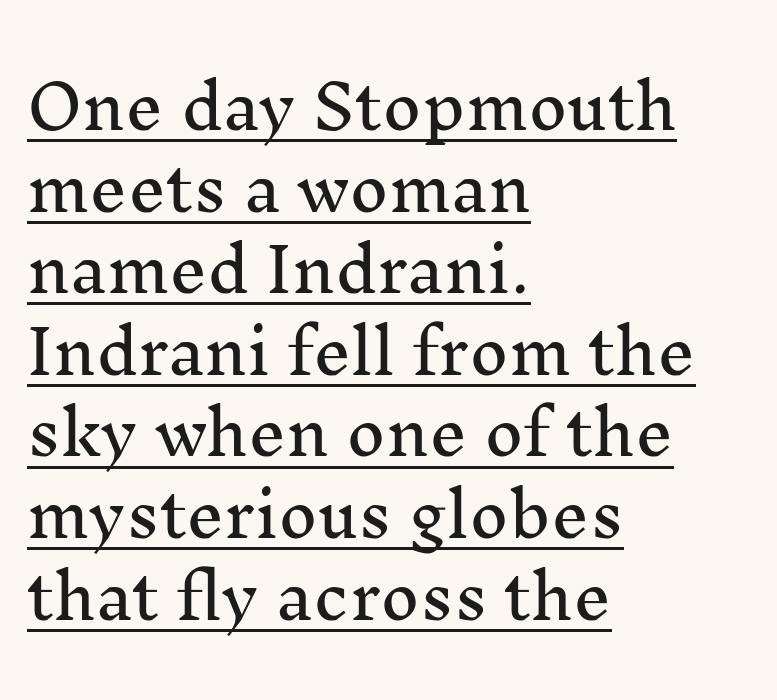
The image shows 60 px serif type, upright; set left-aligned, normal line spacing (1.36x), normal letter spacing, underlined; medium stroke contrast and a medium x-height.
